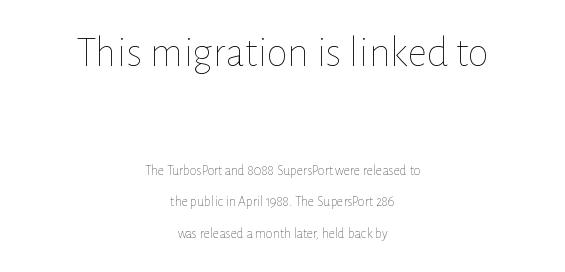
{"italic": "no", "bold": "no", "weight": "thin", "width": "normal", "stroke_contrast": "low", "x_height": "medium", "monospaced": "no", "underline": "no", "align": "center", "line_spacing": "loose", "line_spacing_ratio": 2.26, "letter_spacing": "normal", "letter_spacing_em": 0.0, "larger_block": "first", "size_ratio": 3.07, "glyph_px": 43}
